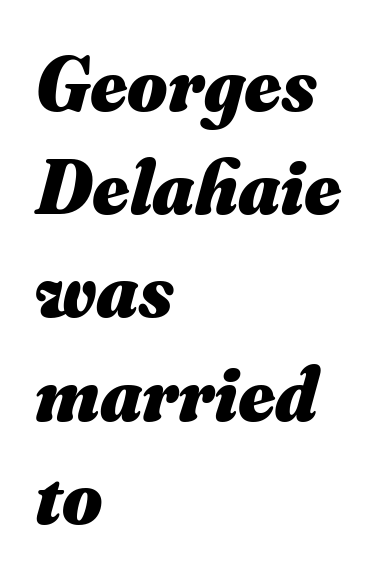
The image shows 77 px heavy type, italic (leaning right); set left-aligned, normal line spacing (1.34x), normal letter spacing, not underlined; medium stroke contrast and a small x-height.
